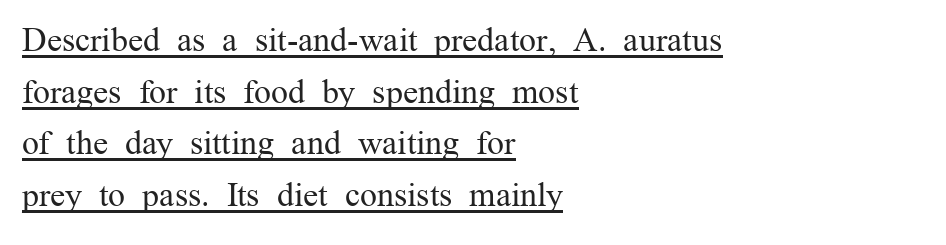
The image shows 34 px regular-weight serif type, upright; set left-aligned, normal line spacing (1.52x), normal letter spacing, underlined; medium stroke contrast and a medium x-height.
